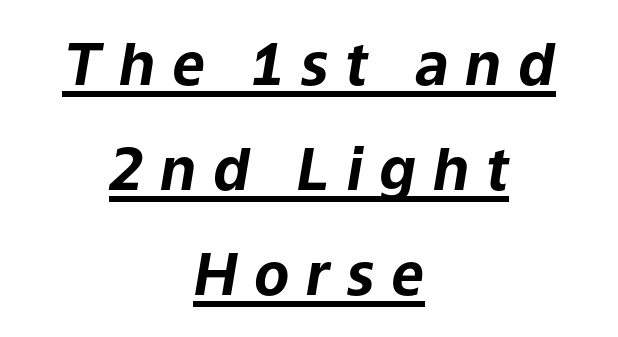
Honestly, the letter spacing is so wide it's the main thing you notice. In terms of weight, the rendering is a true, heavy bold. Where is the straight margin? There isn't one; the lines are centered. Underlining? Definitely there. An italicized treatment has been applied to the whole sample. Character widths vary here, with narrow letters taking less room than wide ones.
